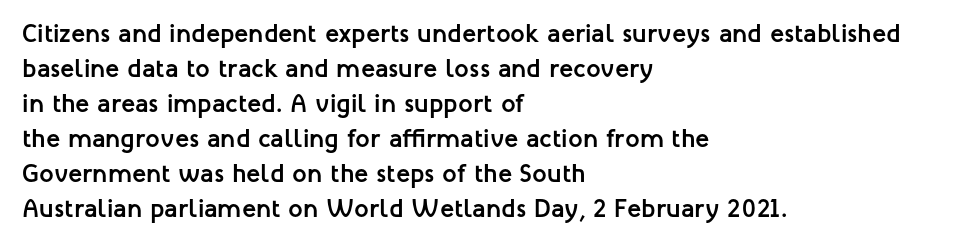
{"italic": "no", "bold": "yes", "underline": "no", "align": "left", "line_spacing": "normal", "line_spacing_ratio": 1.35, "letter_spacing": "normal", "letter_spacing_em": 0.0, "glyph_px": 26}
